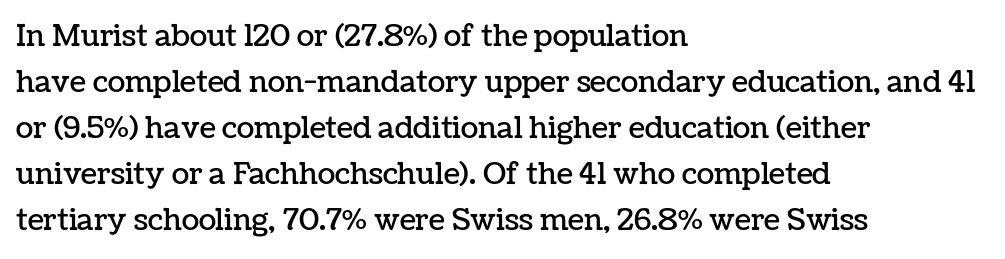
{"italic": "no", "width": "normal", "stroke_contrast": "low", "x_height": "medium", "monospaced": "no", "underline": "no", "align": "left", "line_spacing": "normal", "line_spacing_ratio": 1.59, "letter_spacing": "normal", "letter_spacing_em": 0.0, "glyph_px": 29}
